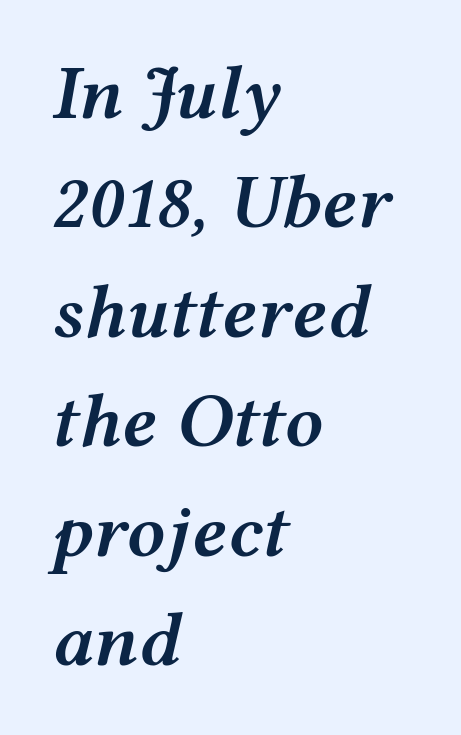
This is oblique type, the kind used for emphasis or titles. Left-aligned paragraph, ragged on the right. Underlining? Definitely not there. On the weight axis this lands at semibold, roughly 600. A typesetter would call this leading conventional body-copy spacing. A typesetter would call this zero additional tracking.
